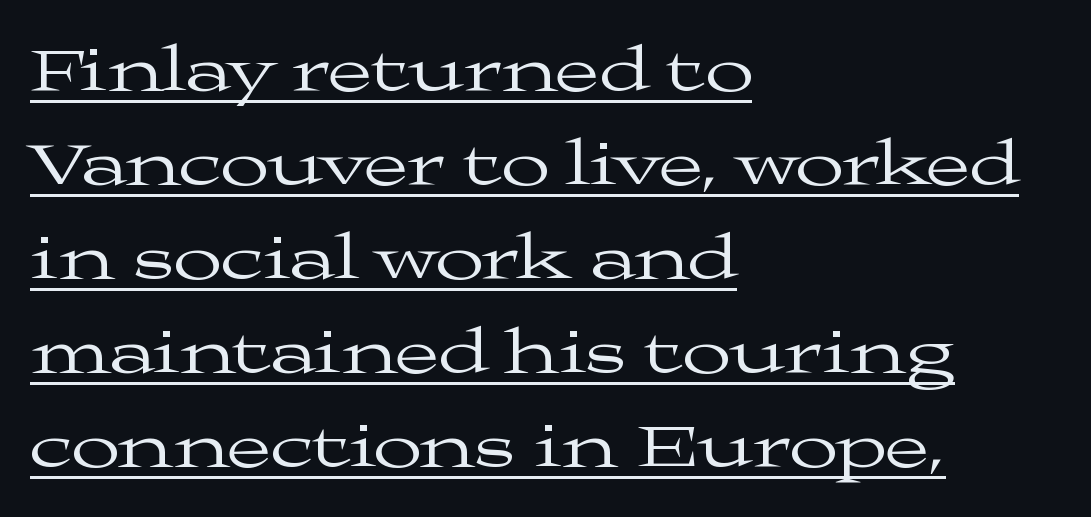
Layout note: lines flush left. The font's upright variant was chosen for this text. The face used here is rendered with its standard letterfit. What decoration does the sample have? An underline. Reading down the column, the eye jumps a familiar distance to each next line. This sample has the flowing, uneven cadence of proportional lettering.
